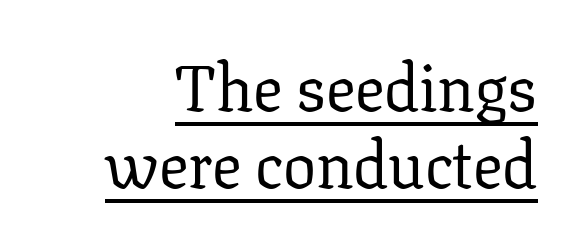
Q: Is the text bold? A: No.
Q: Is the text italic (slanted)? A: No, it is upright.
Q: Is the typeface a serif or a sans-serif typeface? A: Serif.
Q: Is the text underlined? A: Yes.
Q: How is the paragraph aligned? A: Right-aligned.
Q: Is the spacing between letters normal or unusually wide? A: Normal.
Q: Width (condensed, normal, or wide)? A: Normal.
Q: Stroke contrast? A: Low.
Q: x-height? A: Medium.
Q: Monospaced? A: No.
